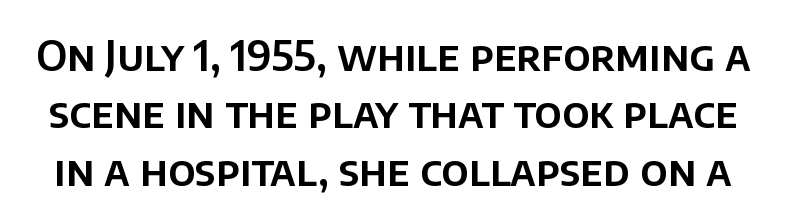
The image shows 41 px sans-serif type, upright; set normal line spacing (1.4x), normal letter spacing, not underlined; low stroke contrast and a large x-height.
